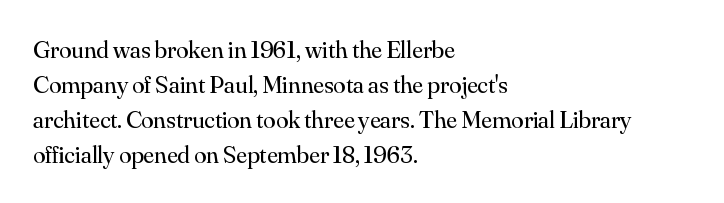
Nobody drew a line under any word here. The passage is arranged the way most books set body copy — flush left. Is the stroke heavy? The answer is a plain regular-or-lighter. Nobody touched the tracking dial on this one. A roman cut, with each character standing at attention. The space between consecutive lines is moderate.
